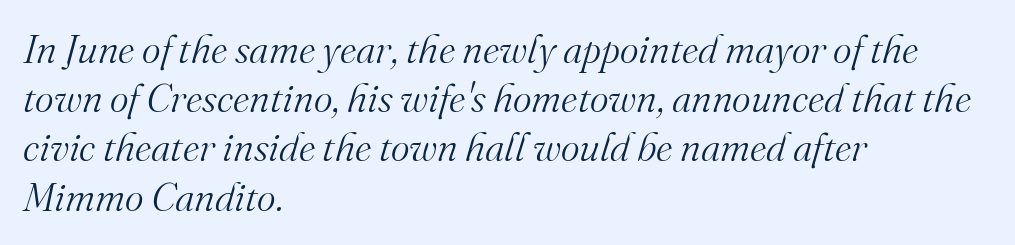
Q: Is the text bold? A: No.
Q: Is the text italic (slanted)? A: Yes, it leans right by about 16 degrees.
Q: Is the typeface a serif or a sans-serif typeface? A: Serif.
Q: Is the text underlined? A: No.
Q: How is the paragraph aligned? A: Left-aligned.
Q: Is the spacing between letters normal or unusually wide? A: Normal.
Q: Width (condensed, normal, or wide)? A: Normal.
Q: Stroke contrast? A: Medium.
Q: x-height? A: Small.
Q: Monospaced? A: No.
